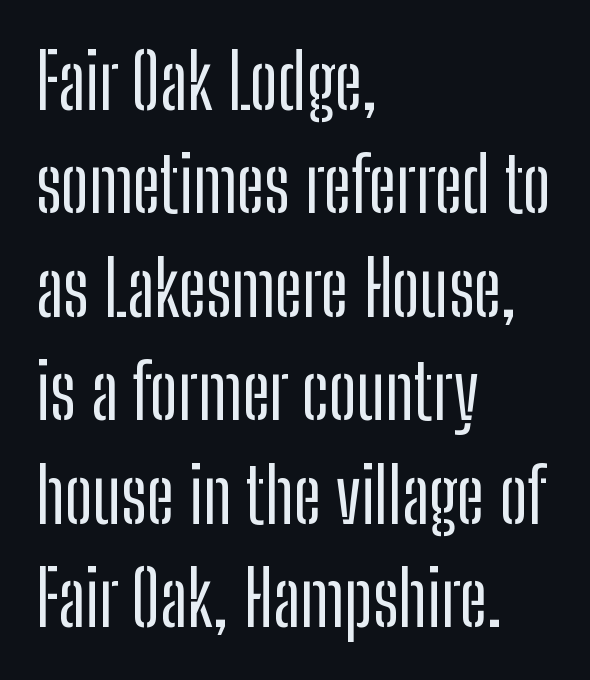
The image shows 75 px condensed sans-serif type, upright; set left-aligned, normal line spacing (1.38x), normal letter spacing, not underlined; low stroke contrast and a medium x-height.
